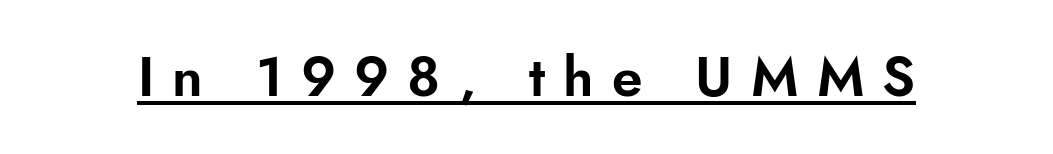
Q: Is the text italic (slanted)? A: No, it is upright.
Q: Is the typeface a serif or a sans-serif typeface? A: Sans-serif.
Q: Is the text underlined? A: Yes.
Q: Is the spacing between letters normal or unusually wide? A: Unusually wide.
Q: Width (condensed, normal, or wide)? A: Normal.
Q: Stroke contrast? A: Low.
Q: x-height? A: Small.
Q: Monospaced? A: No.
